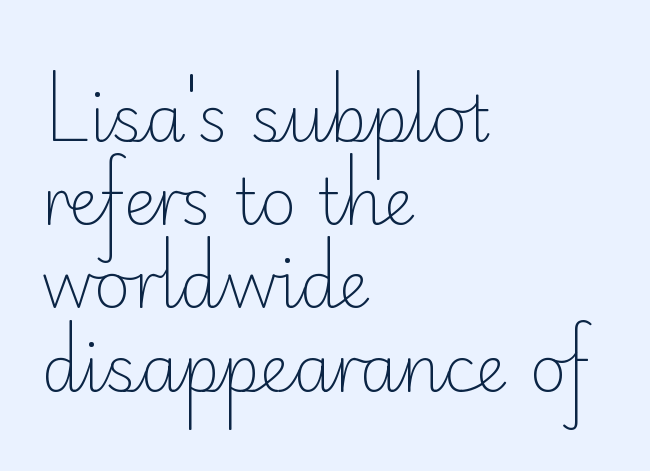
{"serif": "no", "italic": "no", "bold": "no", "weight": "light", "width": "normal", "stroke_contrast": "low", "x_height": "small", "monospaced": "no", "underline": "no", "align": "left", "line_spacing": "normal", "line_spacing_ratio": 1.3, "letter_spacing": "normal", "letter_spacing_em": 0.0, "glyph_px": 64}
